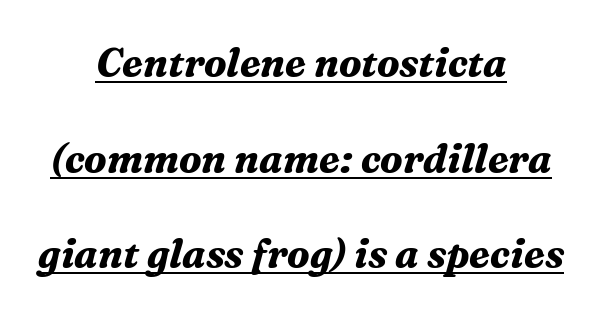
The image shows 39 px bold serif type, italic (leaning right); set centered, loose line spacing (2.45x), normal letter spacing, underlined; medium stroke contrast and a medium x-height.
